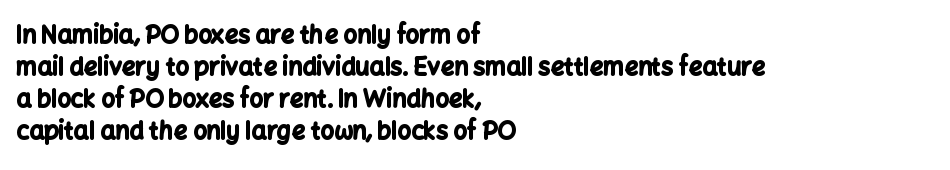
{"italic": "no", "bold": "yes", "underline": "no", "align": "left", "line_spacing": "normal", "line_spacing_ratio": 1.34, "letter_spacing": "normal", "letter_spacing_em": 0.0, "glyph_px": 24}
